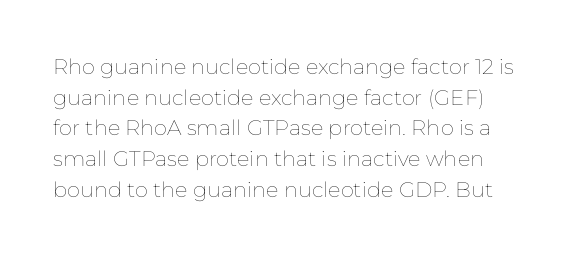
Q: Is the text bold? A: No.
Q: Is the text italic (slanted)? A: No, it is upright.
Q: Is the text underlined? A: No.
Q: Is the spacing between letters normal or unusually wide? A: Normal.
Q: Is the spacing between lines tight, normal or loose? A: Normal.
